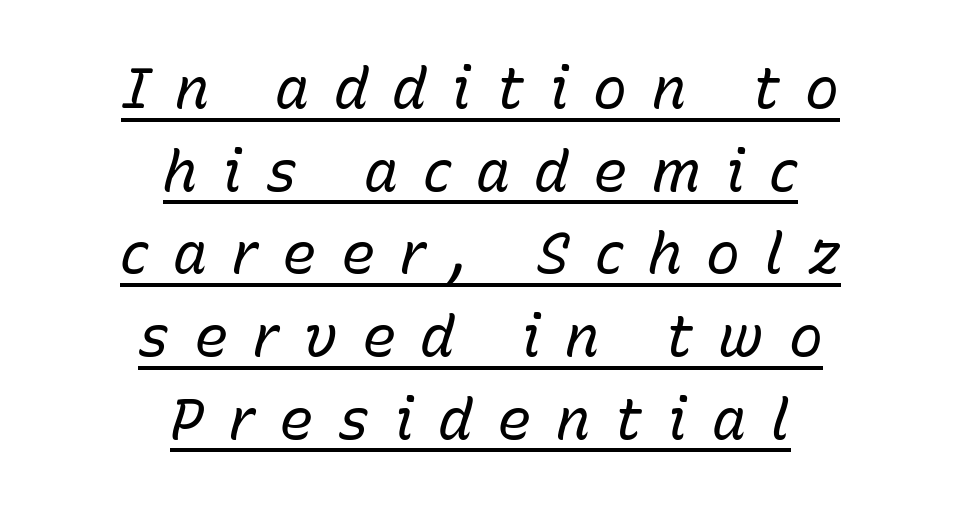
Q: Is the text bold? A: No.
Q: Is the text italic (slanted)? A: Yes, it leans right by about 15 degrees.
Q: Is the text underlined? A: Yes.
Q: How is the paragraph aligned? A: Centered.
Q: Is the spacing between letters normal or unusually wide? A: Unusually wide.
Q: Is the spacing between lines tight, normal or loose? A: Normal.
Q: Width (condensed, normal, or wide)? A: Normal.
Q: Stroke contrast? A: Low.
Q: x-height? A: Medium.
Q: Monospaced? A: No.
